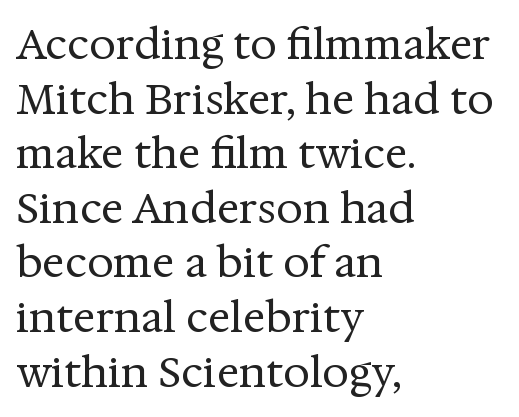
The image shows 42 px regular-weight serif type, upright; set left-aligned, normal line spacing (1.3x), normal letter spacing, not underlined; medium stroke contrast and a medium x-height.
